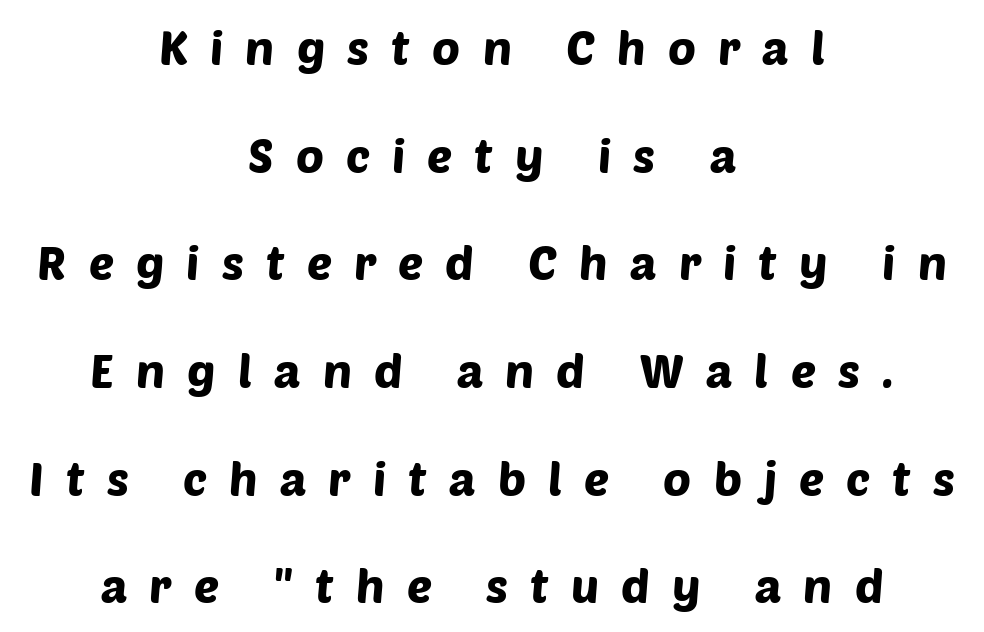
Short and long lines alike share a common midpoint. A typesetter would call this leading open, well beyond the default. Each word looks stretched out because of the extra space between its letters. A sans-serif font was chosen for this passage. The passage shown is typed in a proportional face where columns would drift. Glance below the letters and you will spot only blank space.
